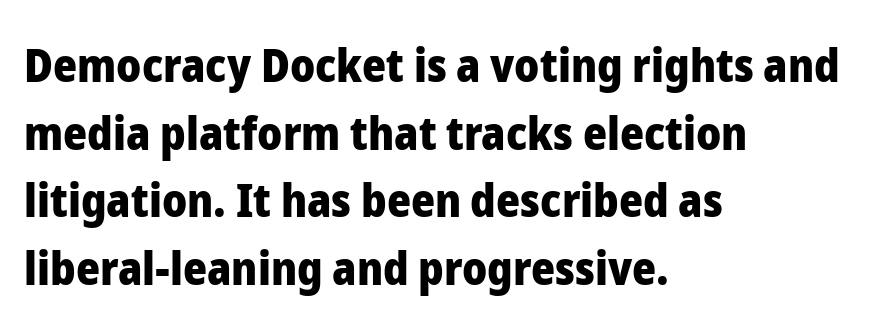
Spacing verdict: proportional, widths tailored to each character. Quick note: underline off. How are the letters spaced? Ordinarily, with no added tracking. If you drew a line through each stem, it would be perfectly vertical. A sans-serif font was chosen for this passage. Compared with typical paragraphs, the rows here are spaced about the same.
